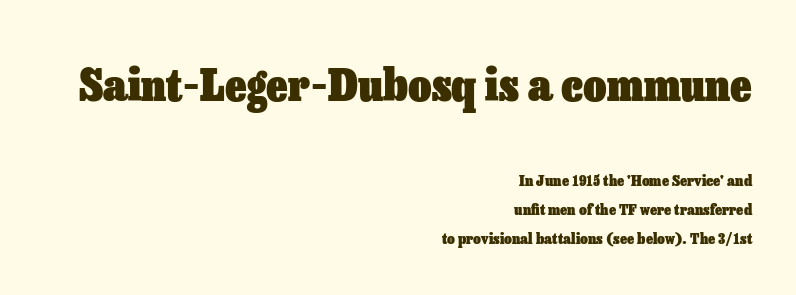
Q: Is the text bold? A: Yes.
Q: Is the text italic (slanted)? A: No, it is upright.
Q: Is the text underlined? A: No.
Q: How is the paragraph aligned? A: Right-aligned.
Q: Is the spacing between letters normal or unusually wide? A: Normal.
Q: Is the spacing between lines tight, normal or loose? A: Loose.
Q: Which block of text is set in a larger size, the first (top) or the second (bottom)? A: The first (top) one.
Q: Width (condensed, normal, or wide)? A: Normal.
Q: Stroke contrast? A: Low.
Q: x-height? A: Medium.
Q: Monospaced? A: No.
